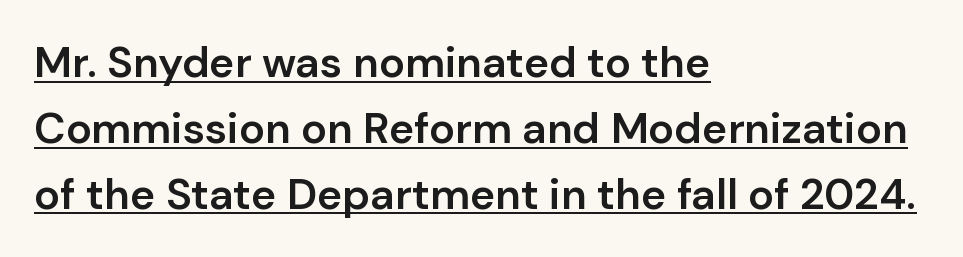
Its strokes are somewhat broadened, the hallmark of semibold type. The lines sit at an ordinary, default distance from one another. Vertical strokes here are truly vertical. No feet cap the strokes, marking this as sans-serif type. The setting favours the left margin, as ordinary paragraphs usually do. Beneath each row of characters lies a ruled line.
